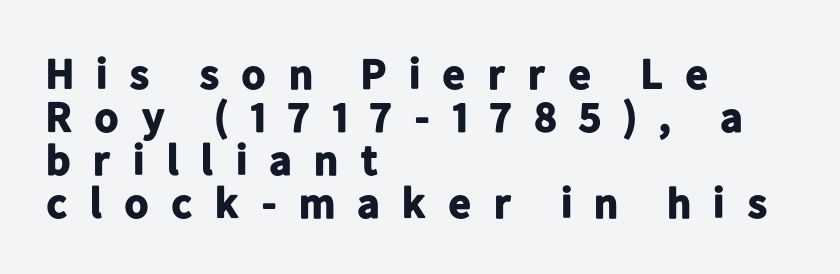
Q: Is the text bold? A: Yes.
Q: Is the text italic (slanted)? A: No, it is upright.
Q: Is the typeface a serif or a sans-serif typeface? A: Sans-serif.
Q: Is the text underlined? A: No.
Q: How is the paragraph aligned? A: Left-aligned.
Q: Is the spacing between letters normal or unusually wide? A: Unusually wide.
Q: Is the spacing between lines tight, normal or loose? A: Tight.
Q: Width (condensed, normal, or wide)? A: Normal.
Q: Stroke contrast? A: Low.
Q: x-height? A: Medium.
Q: Monospaced? A: No.
